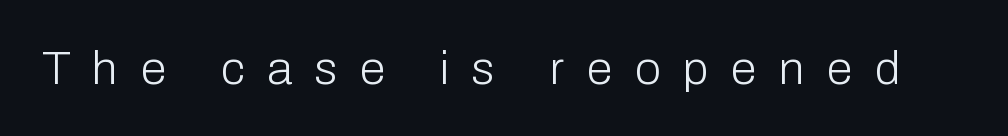
Short note: letters widely spaced. Designer's note — italics off, roman on. Stroke mass is kept to a normal reading level or below. Think of a printed novel: that variable character pitch is what you see here.
